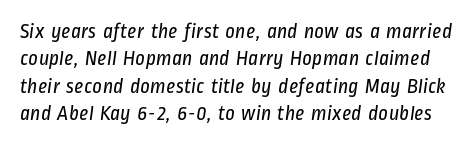
{"bold": "no", "underline": "no", "line_spacing": "normal", "line_spacing_ratio": 1.3, "letter_spacing": "normal", "letter_spacing_em": 0.0, "glyph_px": 21}
